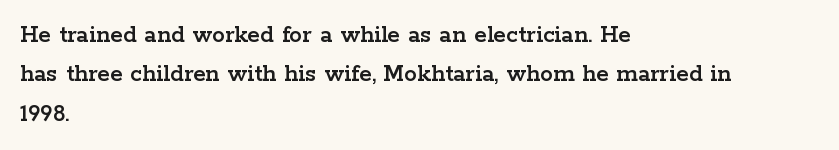
This rendering features lettering with no underline. Every row of glyphs begins at an identical x-position on the left. The leading is moderate, giving the passage an even texture. When letters stand straight like this, we call the style roman or upright.
